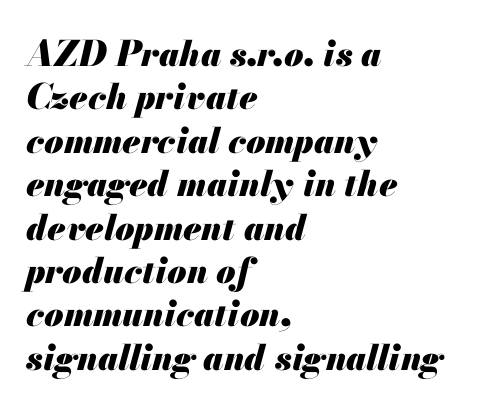
Typeset ragged right — the left edge is the straight one. Rule under the text: the space is simply empty. A dark, heavy texture on the line: the type is bold. Varying glyph widths throughout — classic text-font behaviour. Every character sits at an angle, as italics do.
